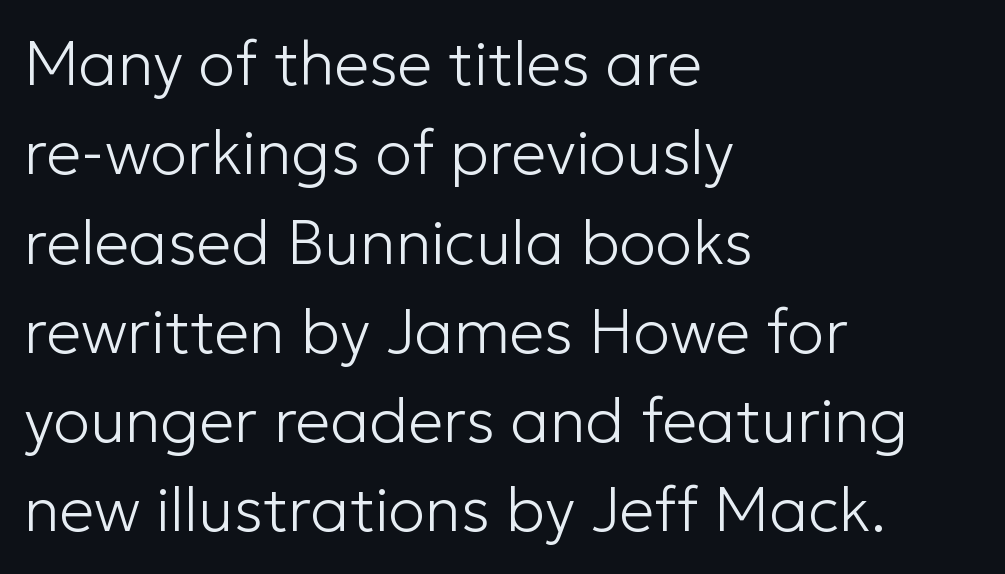
{"serif": "no", "italic": "no", "bold": "no", "weight": "light", "width": "normal", "stroke_contrast": "low", "x_height": "medium", "monospaced": "no", "underline": "no", "align": "left", "line_spacing": "normal", "line_spacing_ratio": 1.44, "letter_spacing": "normal", "letter_spacing_em": 0.0, "glyph_px": 62}
